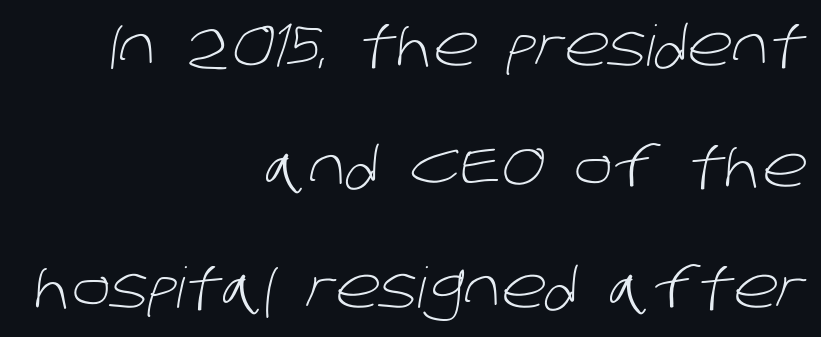
The image shows 56 px light sans-serif type; set right-aligned, loose line spacing (2.16x), normal letter spacing, not underlined; low stroke contrast and a large x-height.
